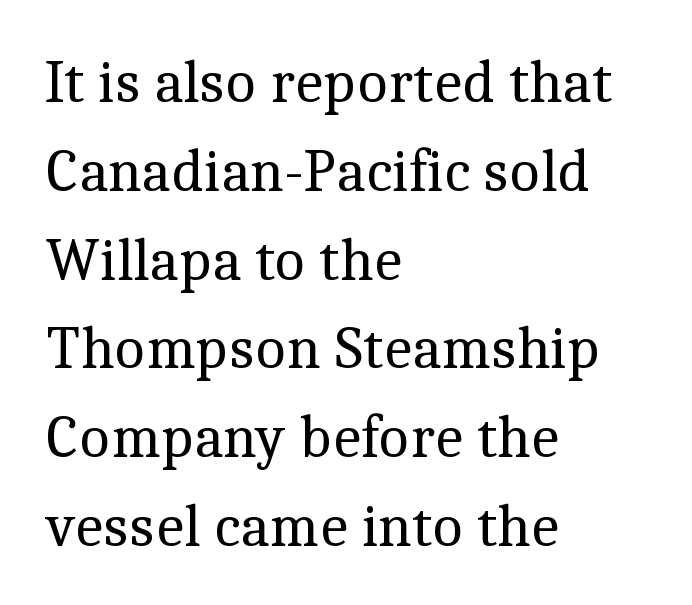
The image shows 60 px regular-weight serif type, upright; set left-aligned, normal line spacing (1.48x), normal letter spacing, not underlined; a medium x-height.
